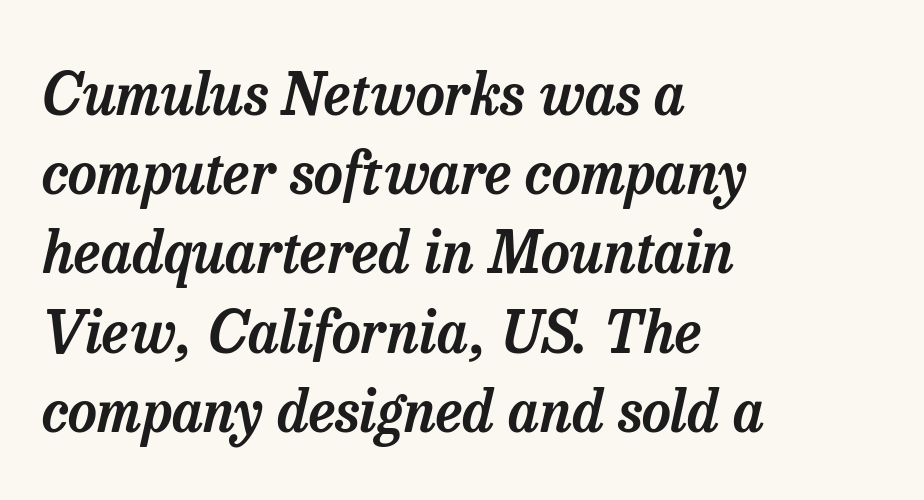
The designer left line spacing at the default. Is the letter spacing exaggerated? No — it looks like the ordinary default. Compared with ordinary roman type, these characters are visibly tilted. Serif or sans? Serif — the stroke terminals have little feet. Teacher's note: observe the even left margin — that is flush-left alignment.
